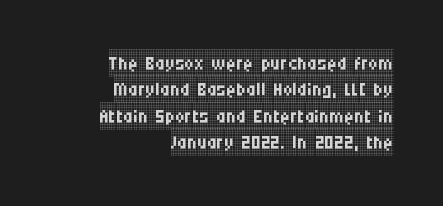
The face used here is rendered with its standard letterfit. Words float on clear page, feet unadorned. You could barely slide anything between these rows. This is not heavy type; no bold has been used. Leftover space on each line is placed entirely before the opening word. Notice how the stems are strictly vertical — no italics here.
